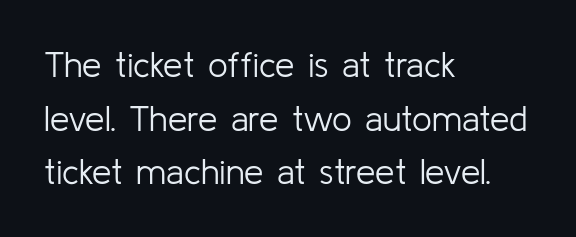
Note the varied advance widths — an 'i' is clearly narrower than an 'm'. This is sans-serif lettering, the kind often seen on screens and signage. A typesetter would call this zero additional tracking. Every row of glyphs begins at an identical x-position on the left. Anything drawn beneath the words? Only blank space. The font is comparable to plain body text, perhaps lighter.
